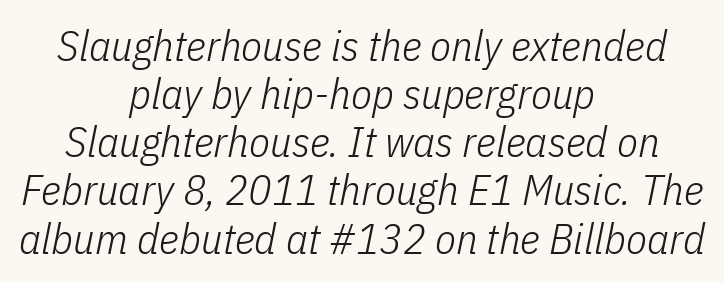
{"italic": "yes", "lean": "right", "slant_degrees": 11, "bold": "no", "weight": "light", "width": "condensed", "stroke_contrast": "low", "x_height": "medium", "monospaced": "no", "underline": "no", "align": "center", "line_spacing": "tight", "line_spacing_ratio": 1.12, "letter_spacing": "normal", "letter_spacing_em": 0.0, "glyph_px": 43}
